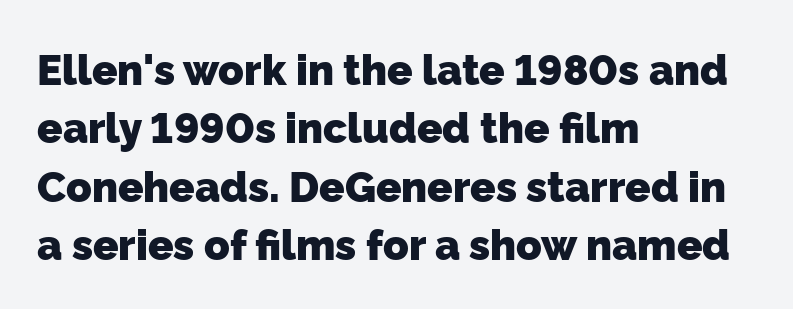
{"serif": "no", "bold": "yes", "weight": "heavy", "width": "normal", "stroke_contrast": "low", "x_height": "medium", "monospaced": "no", "underline": "no", "align": "left", "line_spacing": "normal", "line_spacing_ratio": 1.39, "letter_spacing": "normal", "letter_spacing_em": 0.0, "glyph_px": 42}
